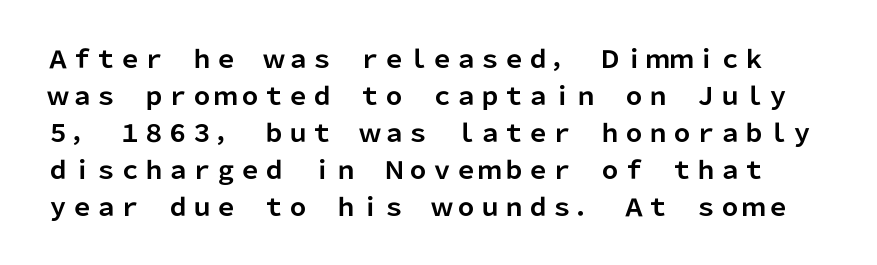
The image shows 24 px bold type, upright; set normal line spacing (1.54x), normal letter spacing, not underlined.
